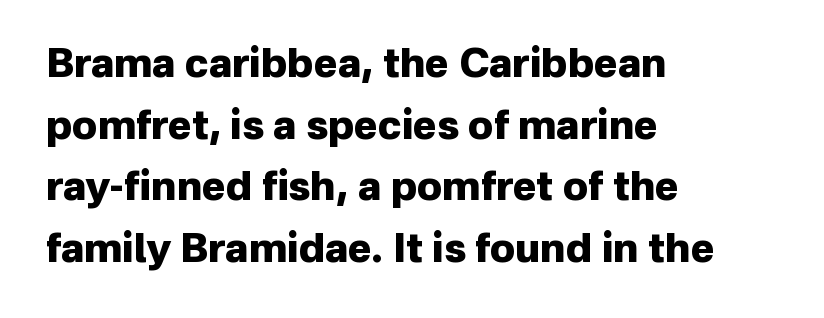
The image shows 40 px heavy sans-serif type, upright; set left-aligned, normal line spacing (1.54x), normal letter spacing, not underlined; low stroke contrast and a medium x-height.
